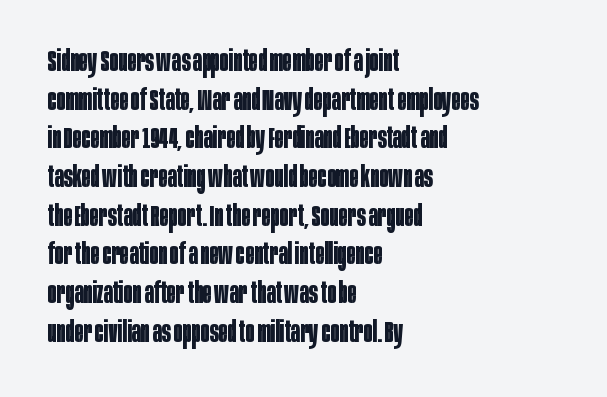
Q: Is the text bold? A: Yes.
Q: Is the text italic (slanted)? A: No, it is upright.
Q: Is the typeface a serif or a sans-serif typeface? A: Sans-serif.
Q: Is the text underlined? A: No.
Q: How is the paragraph aligned? A: Left-aligned.
Q: Is the spacing between letters normal or unusually wide? A: Normal.
Q: Is the spacing between lines tight, normal or loose? A: Normal.
Q: Width (condensed, normal, or wide)? A: Condensed.
Q: Stroke contrast? A: Low.
Q: x-height? A: Large.
Q: Monospaced? A: No.
